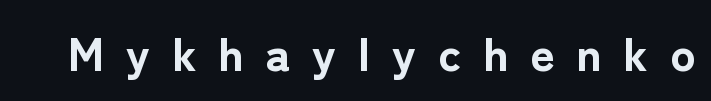
These lines carry a lot of weight — the face is fully bold. The designer went with a sans here, leaving each stem footless. Has an underline been added? It has not. This sample has the flowing, uneven cadence of proportional lettering. The letters stand upright; this is a roman face.
